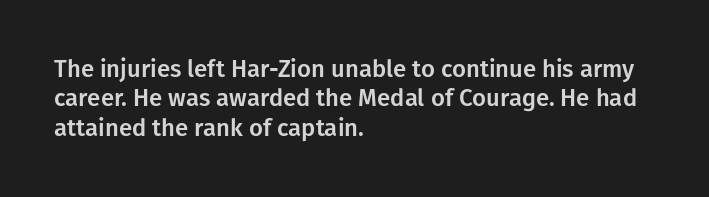
The image shows 24 px text type, upright; set left-aligned, line spacing 1.22x, normal letter spacing, not underlined.
